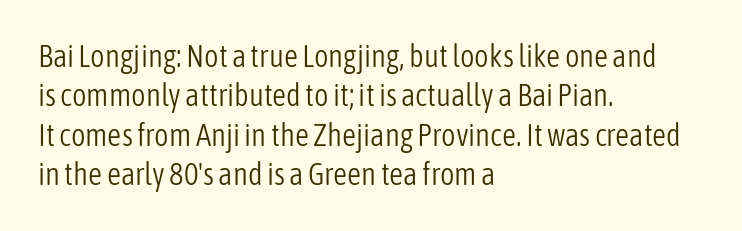
{"serif": "no", "italic": "no", "bold": "no", "weight": "light", "width": "condensed", "stroke_contrast": "low", "x_height": "medium", "monospaced": "no", "underline": "no", "align": "left", "line_spacing": "normal", "line_spacing_ratio": 1.27, "letter_spacing": "normal", "letter_spacing_em": 0.0, "glyph_px": 31}
